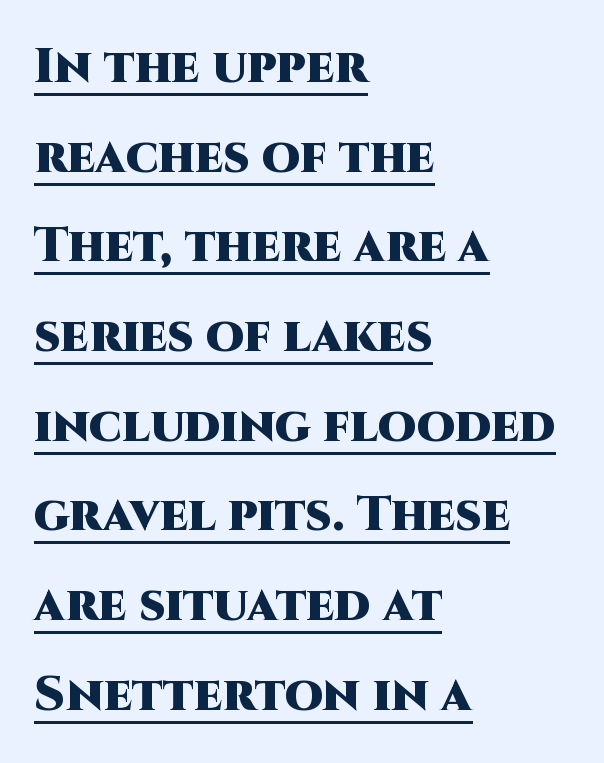
The image shows 49 px heavy sans-serif type, upright; set left-aligned, line spacing 1.83x, normal letter spacing, underlined; high stroke contrast and a large x-height.
